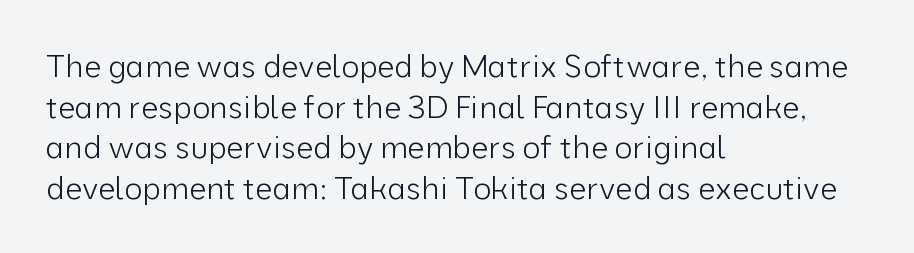
{"serif": "no", "italic": "no", "bold": "no", "weight": "light", "width": "normal", "stroke_contrast": "low", "x_height": "medium", "monospaced": "no", "underline": "no", "align": "left", "line_spacing": "normal", "line_spacing_ratio": 1.31, "letter_spacing": "normal", "letter_spacing_em": 0.0, "glyph_px": 31}
